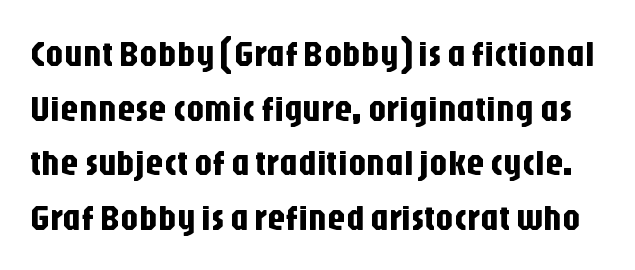
The image shows 36 px condensed sans-serif type, upright; set normal line spacing (1.52x), normal letter spacing, not underlined; low stroke contrast and a large x-height.
